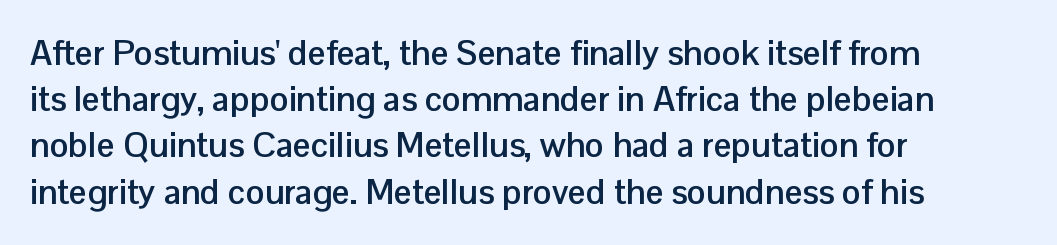
Tall strokes in this sample are plumb rather than angled. The passage is arranged the way most books set body copy — flush left. Observe the ordinary spacing: letters are neighbours, not strangers. Note the varied advance widths — an 'i' is clearly narrower than an 'm'. The leading is moderate, giving the passage an even texture. The words here are not underlined.
